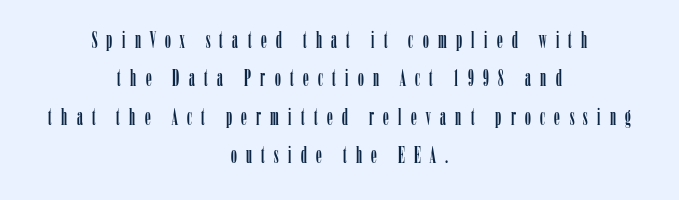
{"italic": "no", "underline": "no", "align": "center", "line_spacing": "normal", "line_spacing_ratio": 1.67, "letter_spacing": "wide", "letter_spacing_em": 0.41, "glyph_px": 23}
